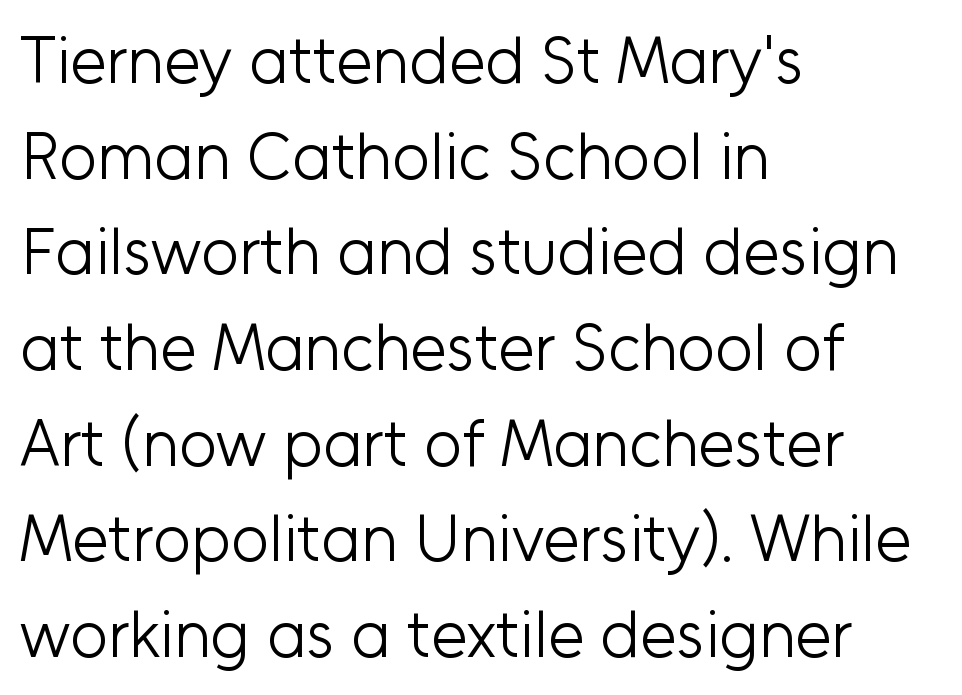
Q: Is the text bold? A: No.
Q: Is the text italic (slanted)? A: No, it is upright.
Q: Is the typeface a serif or a sans-serif typeface? A: Sans-serif.
Q: Is the text underlined? A: No.
Q: How is the paragraph aligned? A: Left-aligned.
Q: Is the spacing between letters normal or unusually wide? A: Normal.
Q: Is the spacing between lines tight, normal or loose? A: Normal.
Q: Width (condensed, normal, or wide)? A: Normal.
Q: Stroke contrast? A: Low.
Q: x-height? A: Medium.
Q: Monospaced? A: No.
